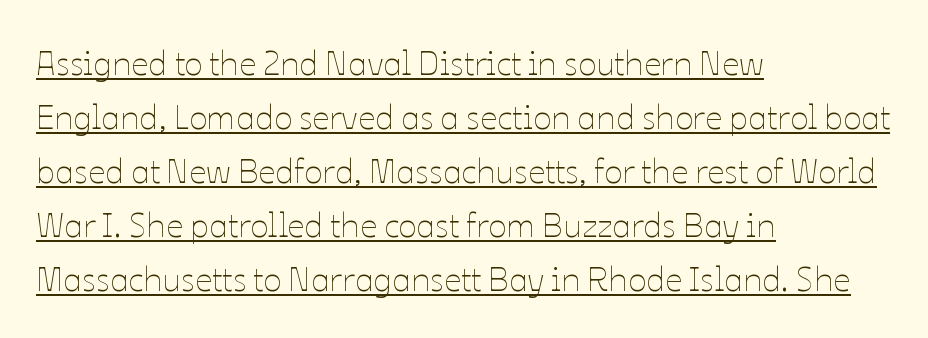
The image shows 34 px thin type, upright; set left-aligned, normal line spacing (1.59x), normal letter spacing, underlined; low stroke contrast and a medium x-height.
